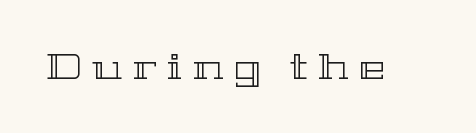
Q: Is the text italic (slanted)? A: No, it is upright.
Q: Is the text underlined? A: No.
Q: Is the spacing between letters normal or unusually wide? A: Unusually wide.
Q: Width (condensed, normal, or wide)? A: Wide.
Q: x-height? A: Medium.
Q: Monospaced? A: No.
